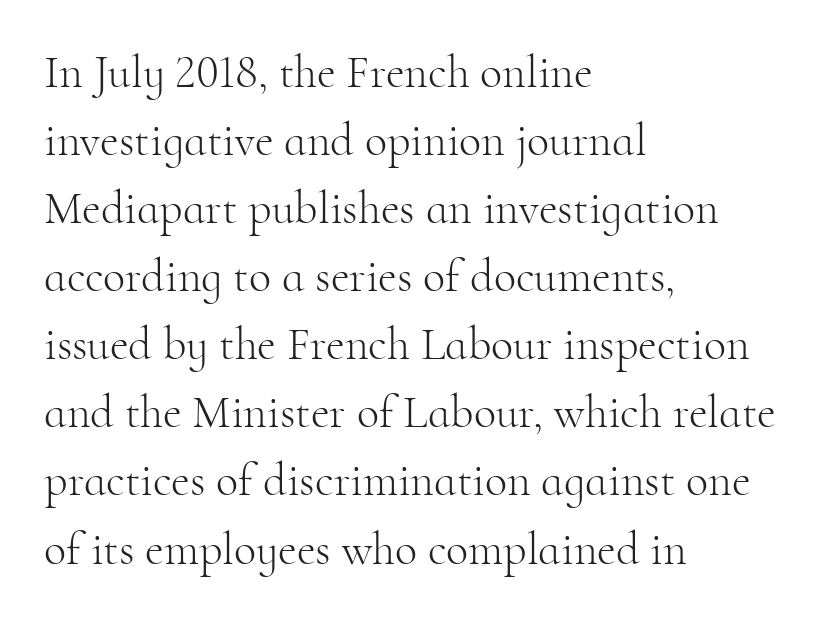
The image shows 46 px light serif type, upright; set left-aligned, normal line spacing (1.48x), normal letter spacing, not underlined; high stroke contrast and a small x-height.
